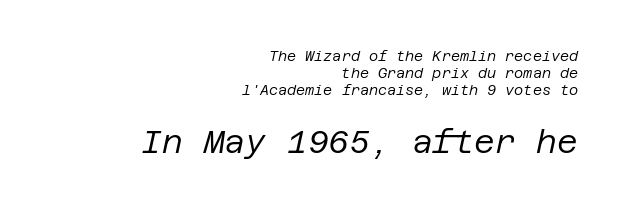
The image shows 32 px regular-weight type, italic (leaning right); set right-aligned, line spacing 1.2x, normal letter spacing, not underlined; the second (bottom) block is 2.29x larger; low stroke contrast and a large x-height.
